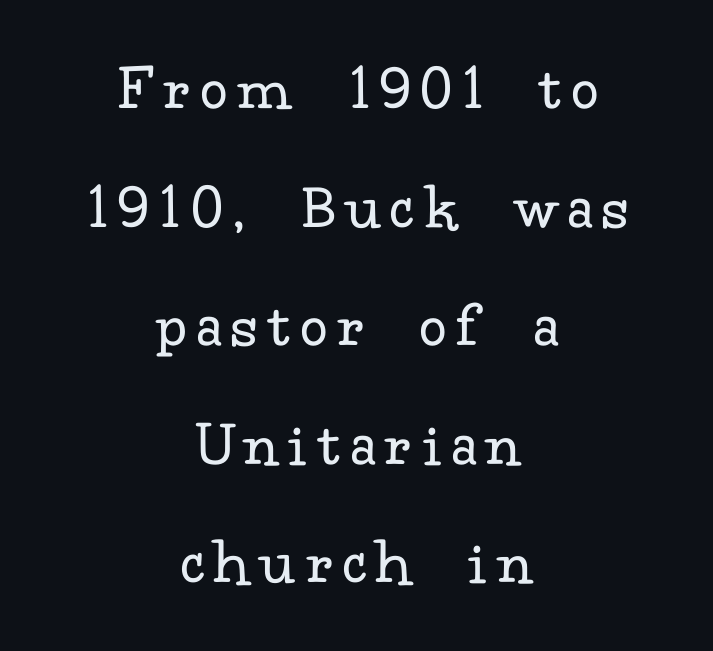
Q: Is the text bold? A: No.
Q: Is the text italic (slanted)? A: No, it is upright.
Q: Is the typeface a serif or a sans-serif typeface? A: Serif.
Q: Is the text underlined? A: No.
Q: How is the paragraph aligned? A: Centered.
Q: Width (condensed, normal, or wide)? A: Normal.
Q: Stroke contrast? A: Low.
Q: x-height? A: Small.
Q: Monospaced? A: No.
